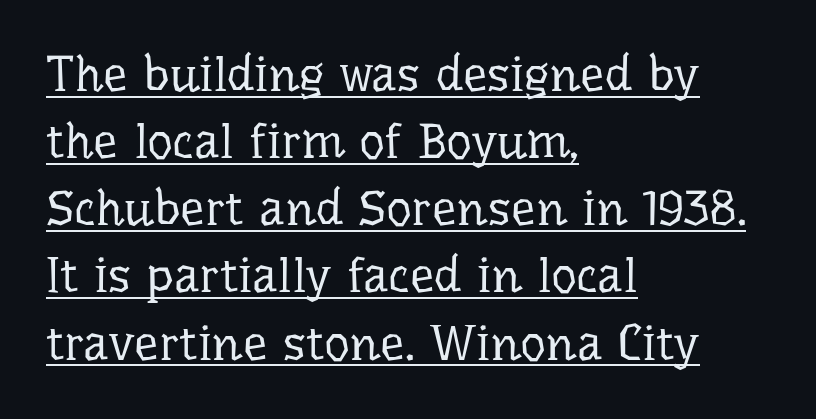
Q: Is the text bold? A: No.
Q: Is the text italic (slanted)? A: No, it is upright.
Q: Is the typeface a serif or a sans-serif typeface? A: Serif.
Q: Is the text underlined? A: Yes.
Q: How is the paragraph aligned? A: Left-aligned.
Q: Is the spacing between letters normal or unusually wide? A: Normal.
Q: Is the spacing between lines tight, normal or loose? A: Normal.
Q: Width (condensed, normal, or wide)? A: Normal.
Q: Stroke contrast? A: Low.
Q: x-height? A: Medium.
Q: Monospaced? A: No.
